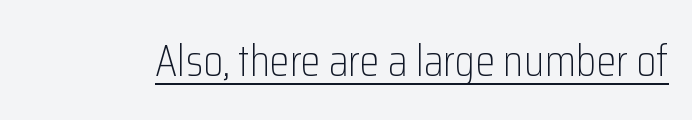
{"serif": "no", "italic": "no", "bold": "no", "weight": "light", "width": "condensed", "stroke_contrast": "low", "x_height": "medium", "monospaced": "no", "underline": "yes", "letter_spacing": "normal", "letter_spacing_em": 0.0, "glyph_px": 45}
